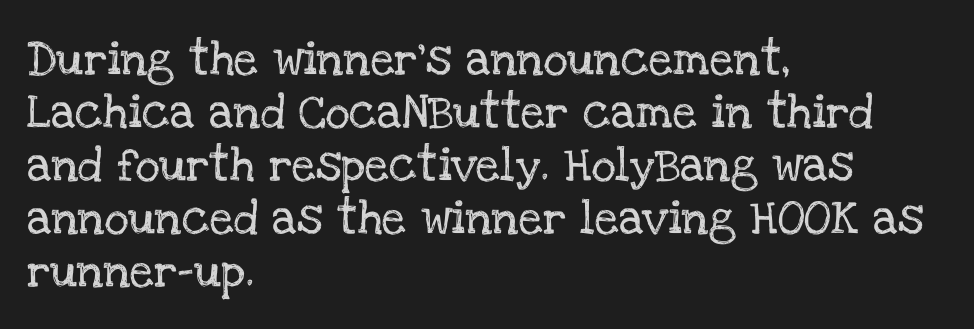
{"serif": "yes", "italic": "no", "width": "normal", "stroke_contrast": "low", "x_height": "large", "monospaced": "no", "underline": "no", "align": "left", "line_spacing": "normal", "line_spacing_ratio": 1.56, "letter_spacing": "normal", "letter_spacing_em": 0.0, "glyph_px": 34}
